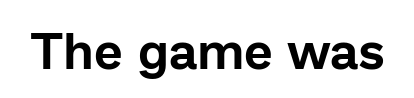
Q: Is the text italic (slanted)? A: No, it is upright.
Q: Is the typeface a serif or a sans-serif typeface? A: Sans-serif.
Q: Is the text underlined? A: No.
Q: Is the spacing between letters normal or unusually wide? A: Normal.
Q: Width (condensed, normal, or wide)? A: Normal.
Q: Stroke contrast? A: Low.
Q: x-height? A: Medium.
Q: Monospaced? A: No.
